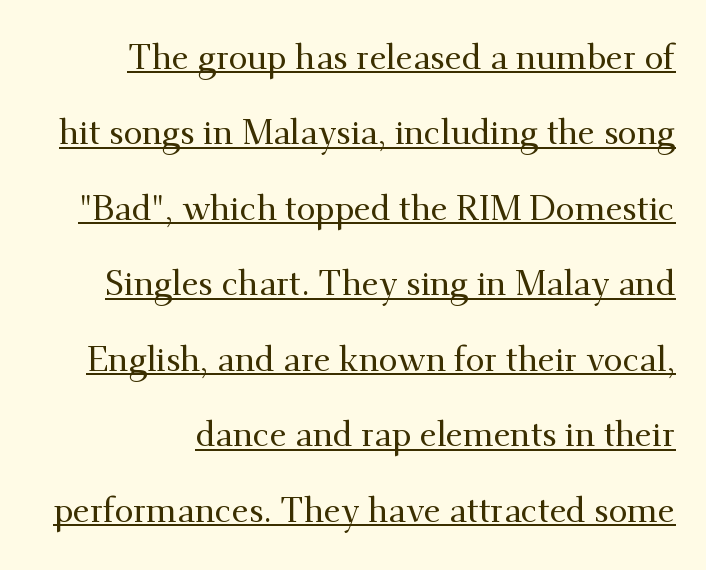
Rows of type keep a wide berth in the vertical direction. Is this a fixed-width face? No — the glyphs have proportional, varying widths. What decoration does the sample have? An underline. A roman cut, with each character standing at attention. Little horizontal feet cap the strokes, marking this as serif type. The horizontal fit of the characters is conventional and even.
